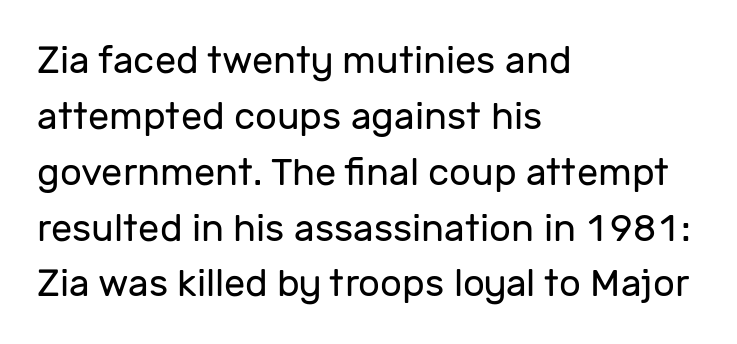
{"serif": "no", "italic": "no", "bold": "no", "weight": "regular", "width": "normal", "stroke_contrast": "low", "x_height": "medium", "monospaced": "no", "underline": "no", "align": "left", "line_spacing": "normal", "line_spacing_ratio": 1.47, "letter_spacing": "normal", "letter_spacing_em": 0.0, "glyph_px": 38}
